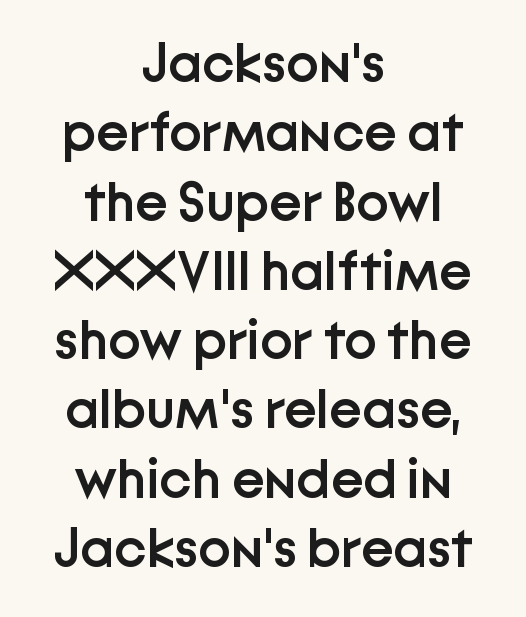
The image shows 55 px semibold sans-serif type, upright; set centered, normal line spacing (1.26x), normal letter spacing, not underlined; low stroke contrast and a medium x-height.
